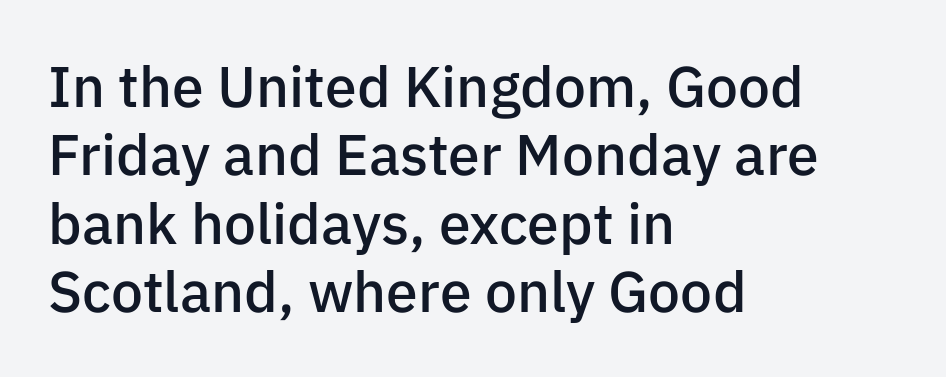
{"serif": "no", "italic": "no", "bold": "semi", "weight": "semibold", "width": "normal", "stroke_contrast": "low", "x_height": "medium", "monospaced": "no", "underline": "no", "align": "left", "line_spacing_ratio": 1.2, "letter_spacing": "normal", "letter_spacing_em": 0.0, "glyph_px": 57}
